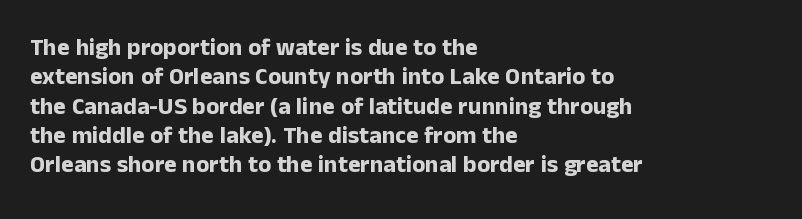
Q: Is the text bold? A: Yes.
Q: Is the text italic (slanted)? A: No, it is upright.
Q: Is the text underlined? A: No.
Q: How is the paragraph aligned? A: Left-aligned.
Q: Is the spacing between letters normal or unusually wide? A: Normal.
